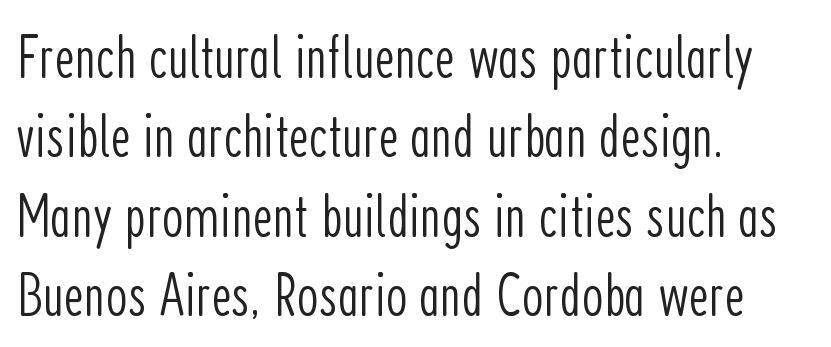
The image shows 62 px light, condensed sans-serif type, upright; set left-aligned, normal line spacing (1.28x), normal letter spacing, not underlined; low stroke contrast and a medium x-height.
